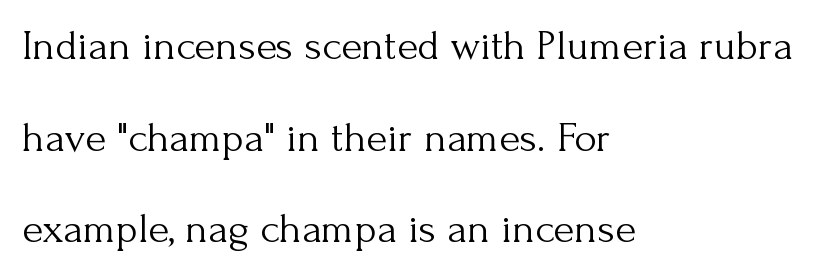
Q: Is the text bold? A: No.
Q: Is the text italic (slanted)? A: No, it is upright.
Q: Is the typeface a serif or a sans-serif typeface? A: Serif.
Q: Is the text underlined? A: No.
Q: How is the paragraph aligned? A: Left-aligned.
Q: Is the spacing between letters normal or unusually wide? A: Normal.
Q: Is the spacing between lines tight, normal or loose? A: Loose.
Q: Width (condensed, normal, or wide)? A: Normal.
Q: Stroke contrast? A: Medium.
Q: x-height? A: Small.
Q: Monospaced? A: No.
